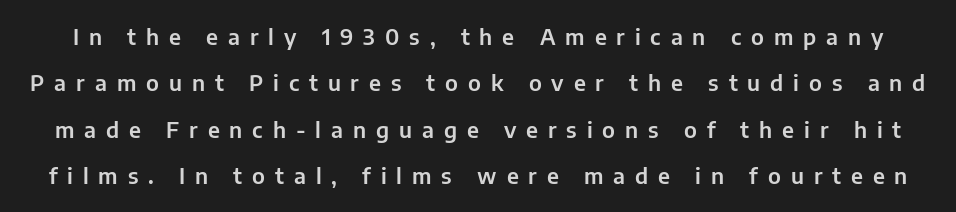
Any mark beneath the type? The region is blank. Tall strokes in this sample are plumb rather than angled. This rendering widens character spacing well past its baseline value. Loosely led — the rows are spread out.
